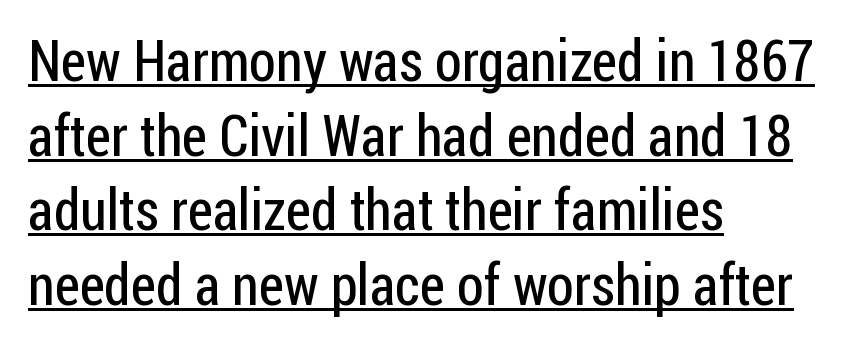
{"serif": "no", "italic": "no", "bold": "no", "weight": "regular", "width": "condensed", "stroke_contrast": "low", "x_height": "medium", "monospaced": "no", "underline": "yes", "align": "left", "line_spacing": "normal", "line_spacing_ratio": 1.31, "letter_spacing": "normal", "letter_spacing_em": 0.0, "glyph_px": 57}
